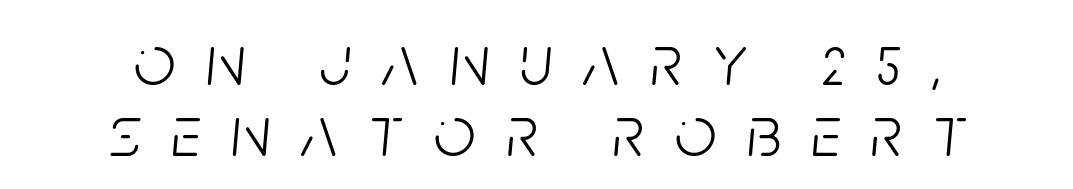
Q: Is the text bold? A: No.
Q: Is the text italic (slanted)? A: Yes, it leans right by about 5 degrees.
Q: Is the text underlined? A: No.
Q: How is the paragraph aligned? A: Centered.
Q: Is the spacing between letters normal or unusually wide? A: Unusually wide.
Q: Is the spacing between lines tight, normal or loose? A: Tight.
Q: Width (condensed, normal, or wide)? A: Condensed.
Q: Stroke contrast? A: Low.
Q: x-height? A: Large.
Q: Monospaced? A: No.
